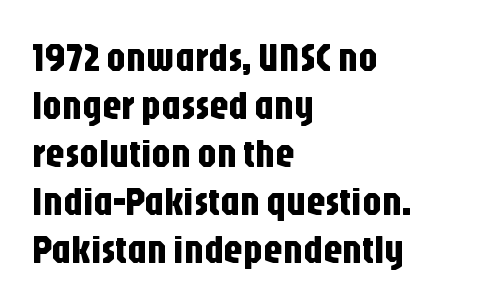
Only glyphs here, with clear space below each row. The lines are quadded left. Proportional: the letters do not fall into vertical columns. The font family rendered here belongs to the sans-serif group.
